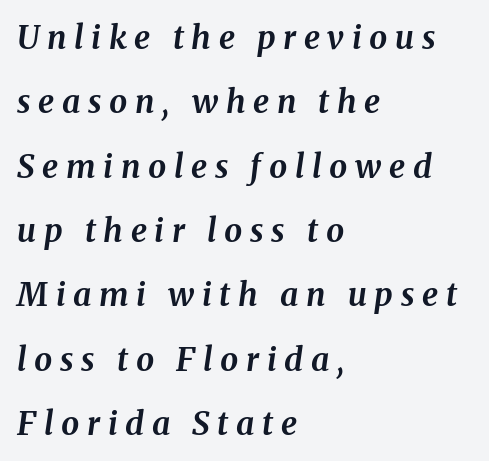
Vertical spacing — loose. Just letters on the line, the space beneath them empty. Glyph-to-glyph distance is far greater than everyday printed text. Here the designer chose a conventional face with non-uniform glyph widths. The face used here has a pronounced slope to its letters.
